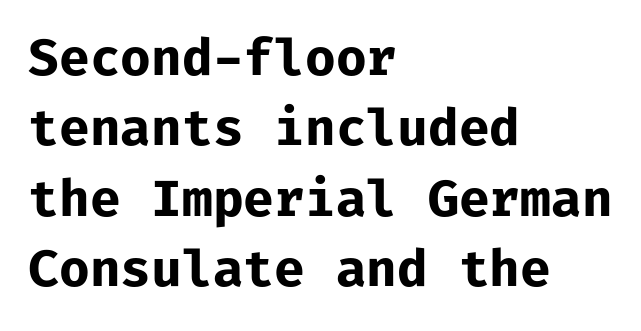
Q: Is the text bold? A: Yes.
Q: Is the text italic (slanted)? A: No, it is upright.
Q: Is the typeface a serif or a sans-serif typeface? A: Sans-serif.
Q: Is the text underlined? A: No.
Q: How is the paragraph aligned? A: Left-aligned.
Q: Is the spacing between letters normal or unusually wide? A: Normal.
Q: Is the spacing between lines tight, normal or loose? A: Normal.
Q: Width (condensed, normal, or wide)? A: Normal.
Q: Stroke contrast? A: Low.
Q: x-height? A: Medium.
Q: Monospaced? A: Yes.
